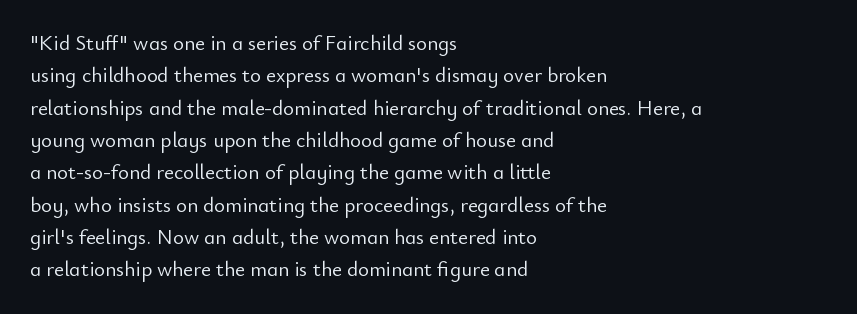
Words float on clear page, feet unadorned. Letters have the restrained weight of plain body copy at most. Horizontal alignment here is leftward, the default for most running prose. Whoever set this chose a conventional vertical rhythm. This sample uses an upright cut, with every glyph sitting square on the baseline.
